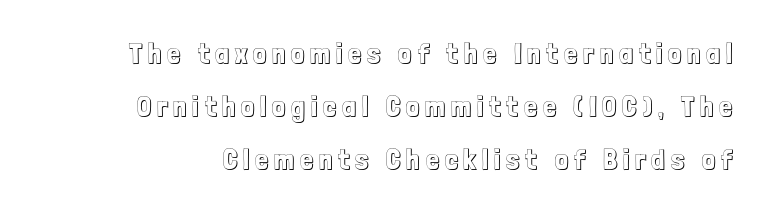
The image shows 29 px condensed type, upright; set line spacing 1.83x, unusually wide letter spacing (+0.21 em), not underlined; a medium x-height.
